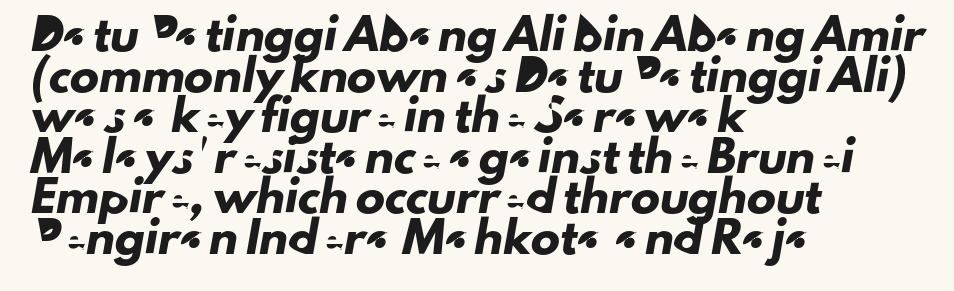
One-word summary of the alignment: left. Standard letterfit; no display-style spreading of the glyphs. Serifs: no, the terminals of the letterforms are clean. Lines of text with bare space underneath.
